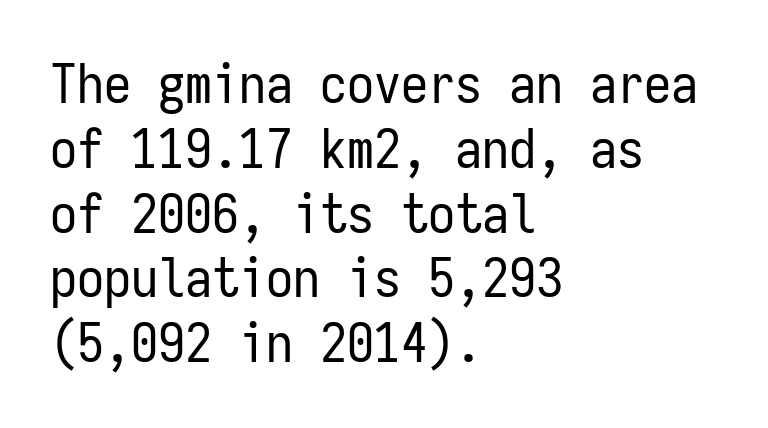
{"serif": "no", "italic": "no", "bold": "no", "weight": "regular", "width": "condensed", "stroke_contrast": "low", "x_height": "medium", "monospaced": "yes", "underline": "no", "align": "left", "line_spacing_ratio": 1.2, "letter_spacing": "normal", "letter_spacing_em": 0.0, "glyph_px": 54}
